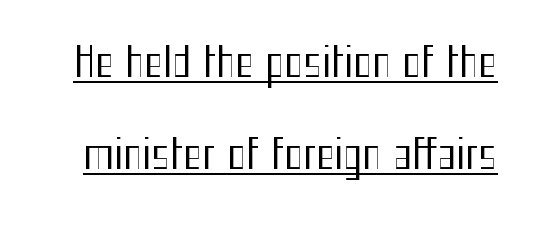
{"serif": "no", "italic": "no", "bold": "no", "weight": "regular", "width": "condensed", "stroke_contrast": "medium", "x_height": "medium", "monospaced": "no", "underline": "yes", "line_spacing": "loose", "line_spacing_ratio": 2.3, "letter_spacing": "normal", "letter_spacing_em": 0.0, "glyph_px": 40}
